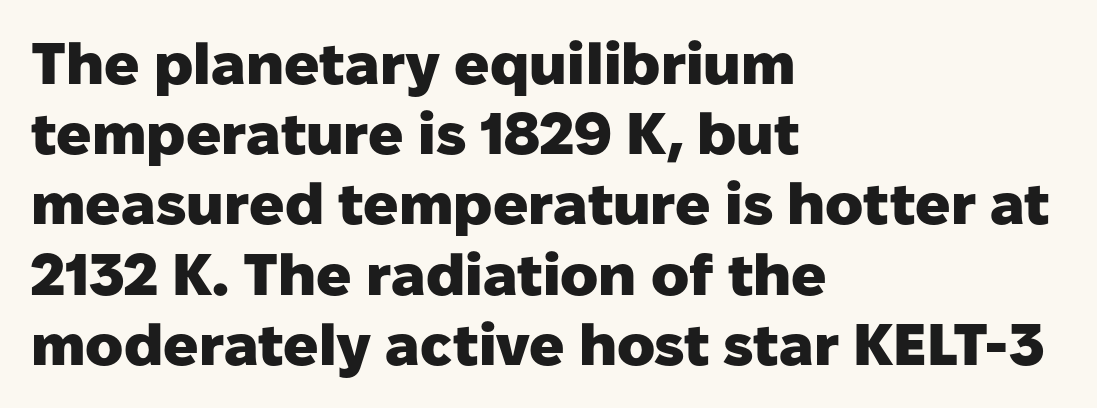
The image shows 58 px heavy sans-serif type, upright; set left-aligned, line spacing 1.21x, normal letter spacing, not underlined; low stroke contrast and a medium x-height.
